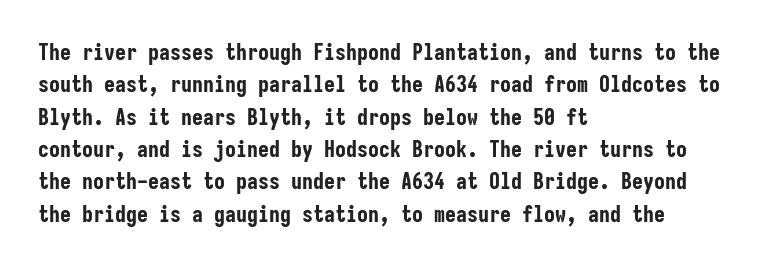
Q: Is the text bold? A: Yes.
Q: Is the text italic (slanted)? A: No, it is upright.
Q: Is the text underlined? A: No.
Q: How is the paragraph aligned? A: Left-aligned.
Q: Is the spacing between letters normal or unusually wide? A: Normal.
Q: Is the spacing between lines tight, normal or loose? A: Normal.
